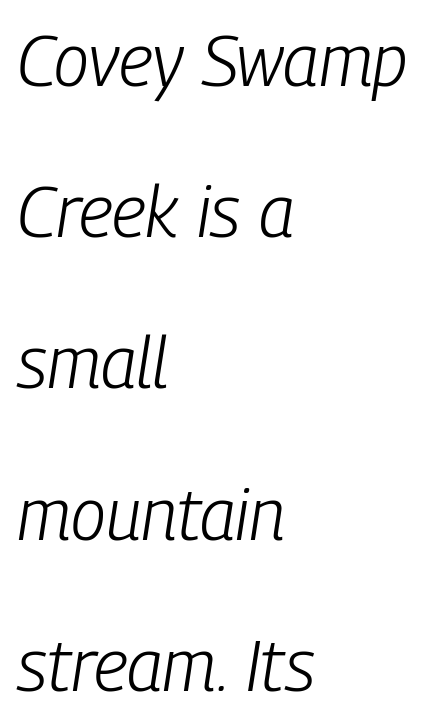
Yep, that's italic — everything's leaning. Honestly, there is no underline to notice here at all. Airy leading. Is the block centered? No — it sits flush against the left margin. Words appear dense and cohesive because spacing is normal.
